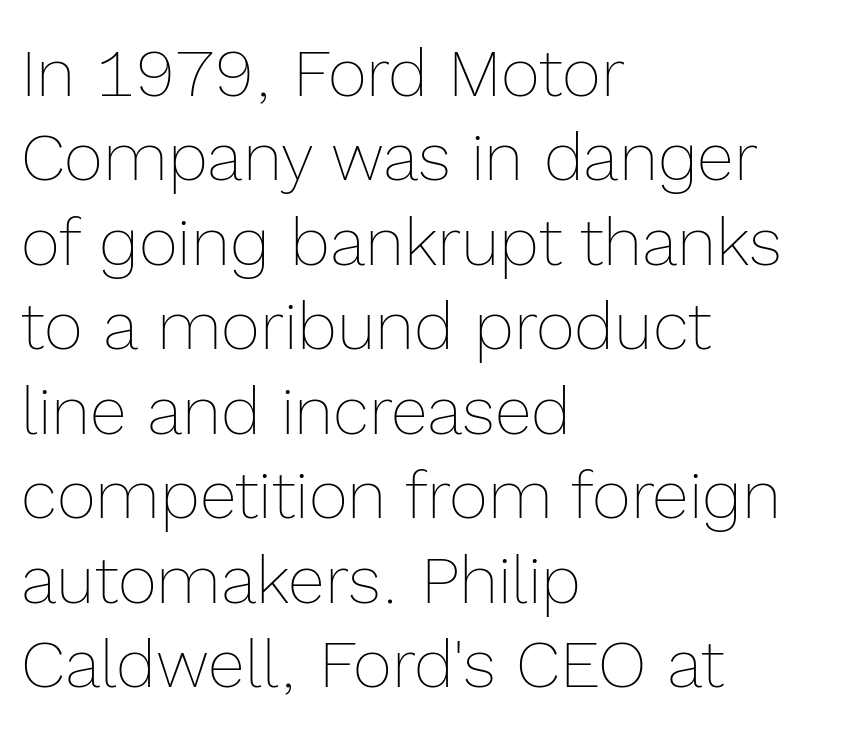
Honestly, there is no underline to notice here at all. The gaps between neighbouring characters are ordinary and unremarkable. The lines are quadded left. You could not count columns in this text — the font is proportionally spaced. Does the lettering tilt? It doesn't — this is upright. No extra ink here — the face is not bold.
